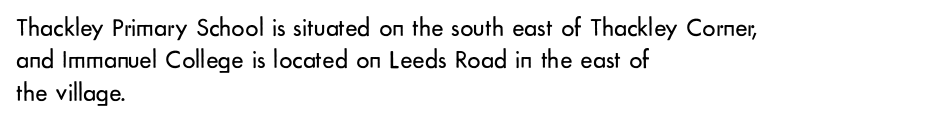
The image shows 26 px text type, upright; set left-aligned, normal line spacing (1.25x), normal letter spacing, not underlined.
